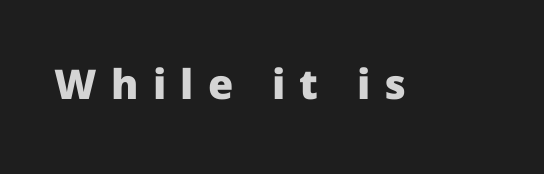
Q: Is the text bold? A: Yes.
Q: Is the text italic (slanted)? A: No, it is upright.
Q: Is the typeface a serif or a sans-serif typeface? A: Sans-serif.
Q: Is the text underlined? A: No.
Q: Is the spacing between letters normal or unusually wide? A: Unusually wide.
Q: Width (condensed, normal, or wide)? A: Normal.
Q: Stroke contrast? A: Low.
Q: x-height? A: Medium.
Q: Monospaced? A: No.
